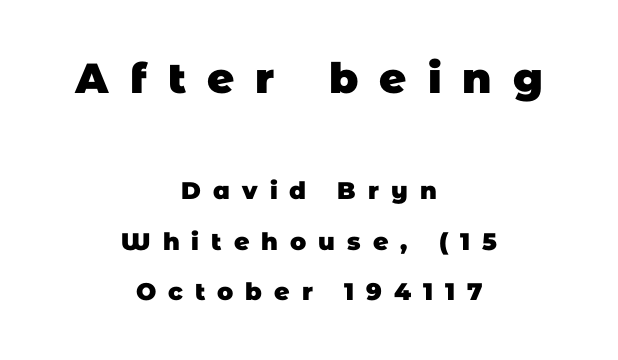
{"serif": "no", "bold": "yes", "weight": "heavy", "width": "normal", "stroke_contrast": "low", "x_height": "large", "monospaced": "no", "underline": "no", "align": "center", "line_spacing": "loose", "line_spacing_ratio": 2.12, "letter_spacing": "wide", "letter_spacing_em": 0.5, "larger_block": "first", "size_ratio": 1.75, "glyph_px": 42}
